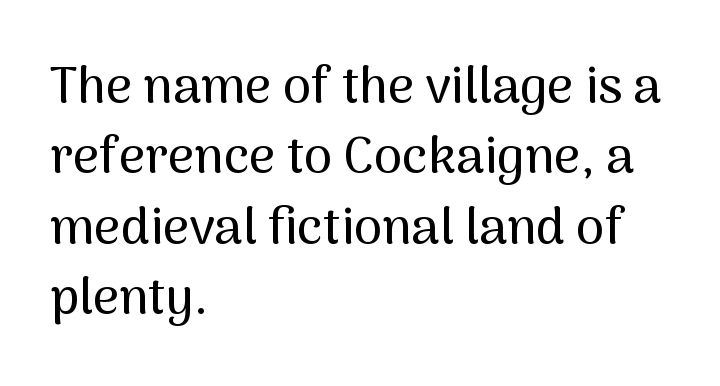
Q: Is the text italic (slanted)? A: No, it is upright.
Q: Is the typeface a serif or a sans-serif typeface? A: Sans-serif.
Q: Is the text underlined? A: No.
Q: How is the paragraph aligned? A: Left-aligned.
Q: Is the spacing between letters normal or unusually wide? A: Normal.
Q: Is the spacing between lines tight, normal or loose? A: Normal.
Q: Width (condensed, normal, or wide)? A: Normal.
Q: Stroke contrast? A: Medium.
Q: x-height? A: Medium.
Q: Monospaced? A: No.
